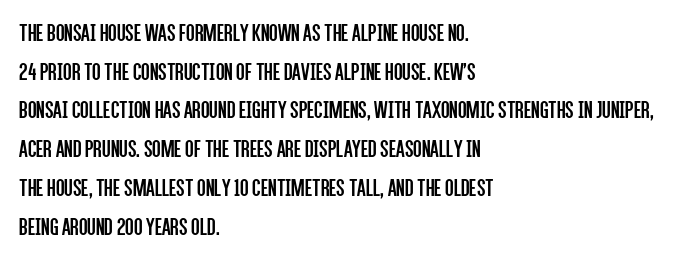
{"italic": "no", "bold": "no", "underline": "no", "align": "left", "line_spacing": "normal", "line_spacing_ratio": 1.55, "letter_spacing": "normal", "letter_spacing_em": 0.0, "glyph_px": 25}
